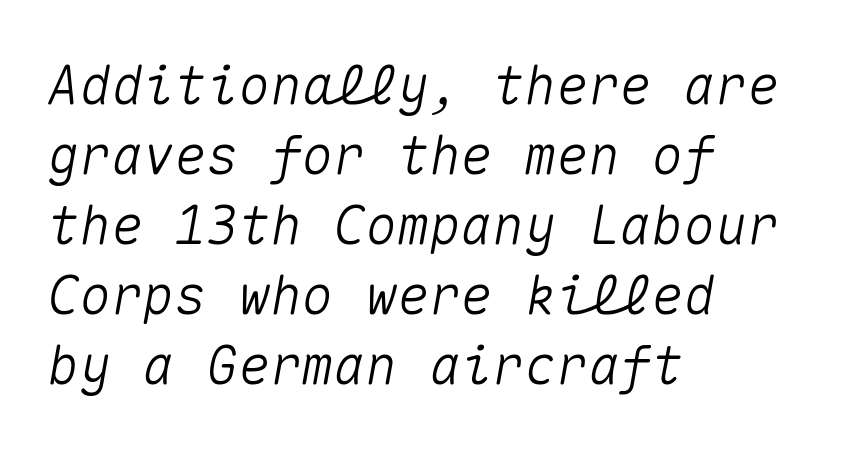
{"italic": "yes", "lean": "right", "slant_degrees": 10, "width": "normal", "stroke_contrast": "medium", "x_height": "medium", "monospaced": "yes", "underline": "no", "align": "left", "line_spacing": "normal", "line_spacing_ratio": 1.32, "letter_spacing": "normal", "letter_spacing_em": 0.0, "glyph_px": 53}
